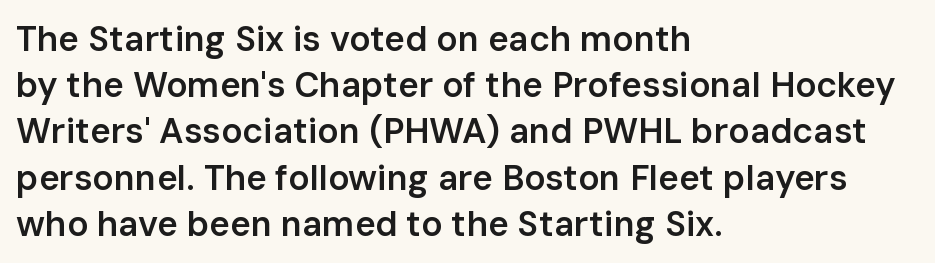
{"serif": "no", "italic": "no", "bold": "semi", "weight": "semibold", "width": "normal", "stroke_contrast": "low", "x_height": "medium", "monospaced": "no", "underline": "no", "align": "left", "line_spacing": "normal", "line_spacing_ratio": 1.32, "letter_spacing": "normal", "letter_spacing_em": 0.0, "glyph_px": 35}
